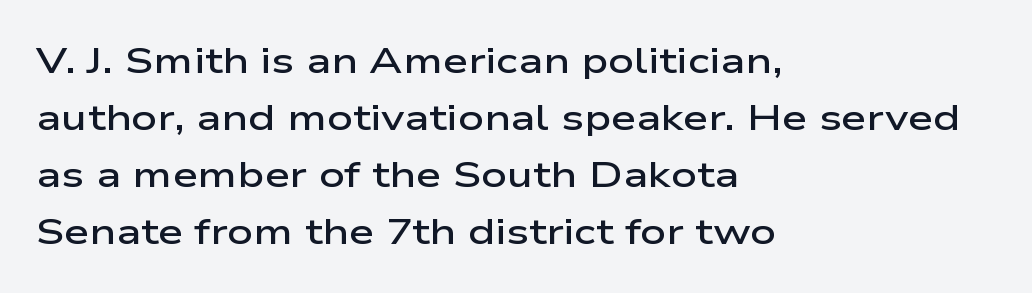
The image shows 36 px semibold, wide sans-serif type, upright; set left-aligned, normal line spacing (1.58x), normal letter spacing, not underlined; low stroke contrast and a medium x-height.
